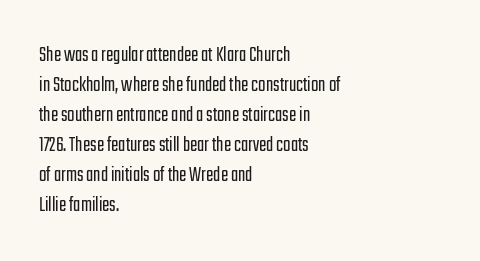
The image shows 22 px text type, upright; set left-aligned, normal line spacing (1.36x), normal letter spacing, not underlined.
